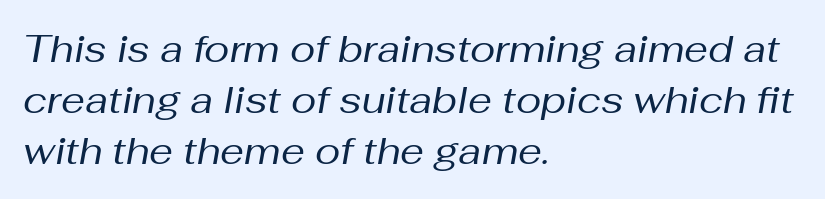
Q: Is the text bold? A: No.
Q: Is the text italic (slanted)? A: Yes, it leans right by about 10 degrees.
Q: Is the text underlined? A: No.
Q: How is the paragraph aligned? A: Left-aligned.
Q: Is the spacing between letters normal or unusually wide? A: Normal.
Q: Is the spacing between lines tight, normal or loose? A: Normal.
Q: Width (condensed, normal, or wide)? A: Normal.
Q: Stroke contrast? A: Medium.
Q: x-height? A: Medium.
Q: Monospaced? A: No.
